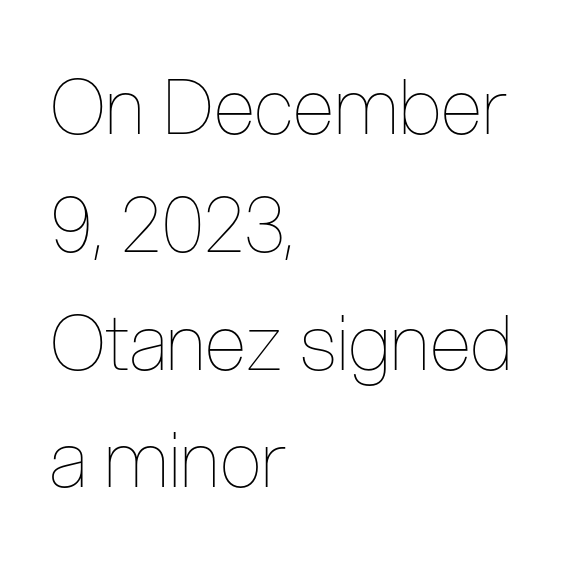
A student would call this left alignment; a typographer would say flush left, rag right. Vertical stems look standard width or narrower in stroke. Honestly, the row spacing looks completely unremarkable. Honestly, there is no underline to notice here at all. The face used here is proportionally spaced, like ordinary book or web type.
